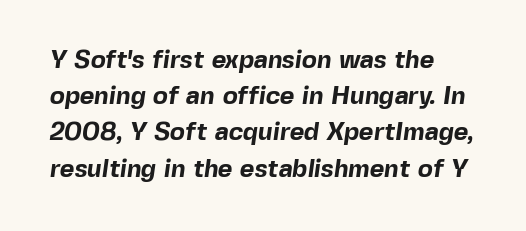
The image shows 25 px bold type; set left-aligned, normal line spacing (1.45x), normal letter spacing, not underlined.
